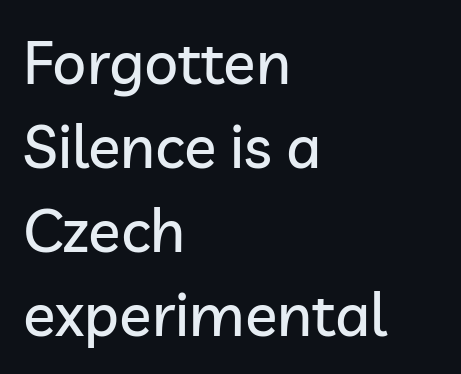
Q: Is the text italic (slanted)? A: No, it is upright.
Q: Is the typeface a serif or a sans-serif typeface? A: Sans-serif.
Q: Is the text underlined? A: No.
Q: How is the paragraph aligned? A: Left-aligned.
Q: Is the spacing between letters normal or unusually wide? A: Normal.
Q: Is the spacing between lines tight, normal or loose? A: Normal.
Q: Width (condensed, normal, or wide)? A: Normal.
Q: Stroke contrast? A: Low.
Q: x-height? A: Medium.
Q: Monospaced? A: No.
